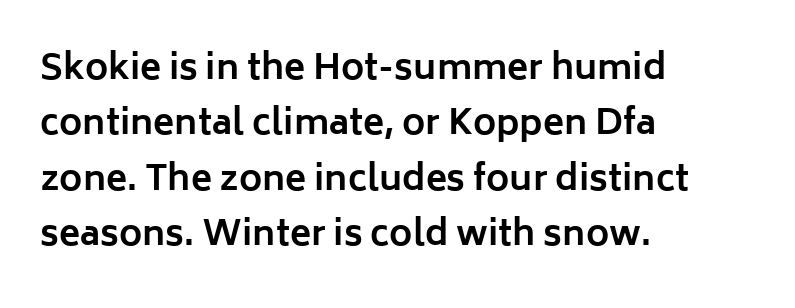
{"serif": "no", "italic": "no", "bold": "yes", "weight": "bold", "width": "normal", "stroke_contrast": "low", "x_height": "medium", "monospaced": "no", "underline": "no", "align": "left", "line_spacing": "normal", "line_spacing_ratio": 1.58, "letter_spacing": "normal", "letter_spacing_em": 0.0, "glyph_px": 35}
